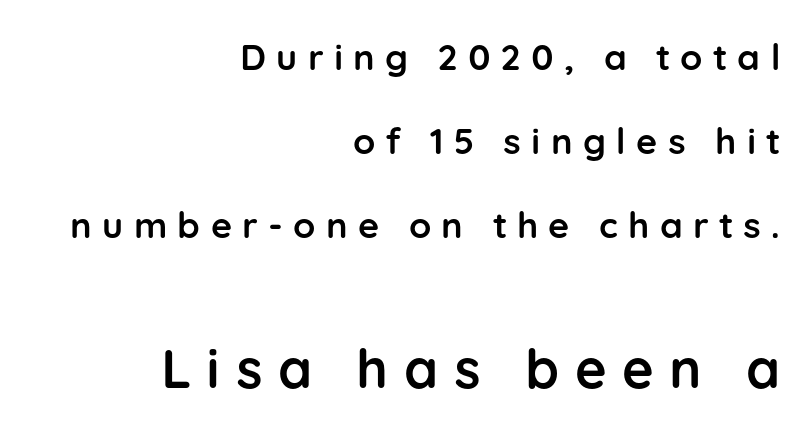
{"serif": "no", "italic": "no", "bold": "yes", "weight": "semibold", "width": "normal", "stroke_contrast": "low", "x_height": "medium", "monospaced": "no", "underline": "no", "align": "right", "line_spacing": "loose", "line_spacing_ratio": 2.34, "letter_spacing": "wide", "letter_spacing_em": 0.29, "larger_block": "second", "size_ratio": 1.5, "glyph_px": 54}
